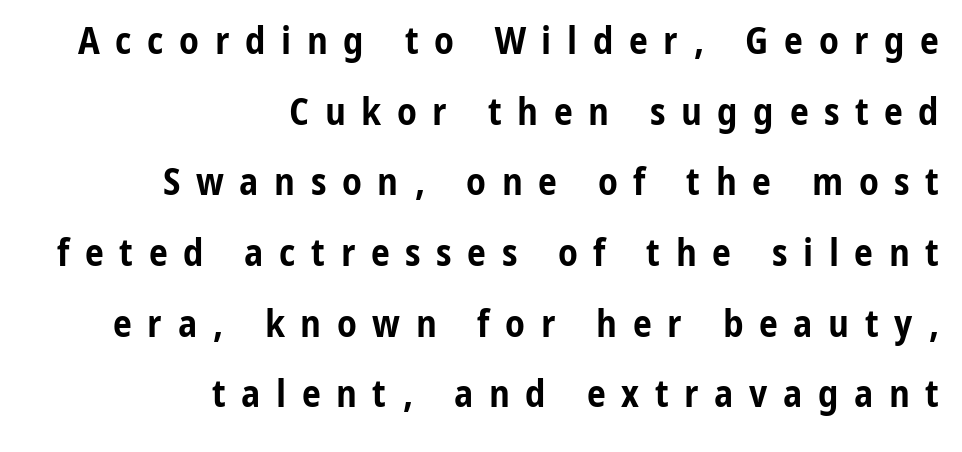
Horizontal alignment here is rightward, an uncommon choice for prose. A typesetter would label this face a sans. The characters look thick and weighty, a clear bold. Inter-character spacing is expanded well beyond the font's built-in metrics. Quick note: not italic, upright.
